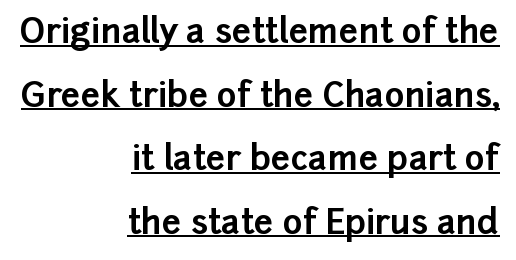
{"serif": "no", "italic": "no", "bold": "yes", "weight": "bold", "width": "normal", "stroke_contrast": "low", "x_height": "medium", "monospaced": "no", "underline": "yes", "align": "right", "line_spacing_ratio": 1.87, "letter_spacing": "normal", "letter_spacing_em": 0.0, "glyph_px": 34}
